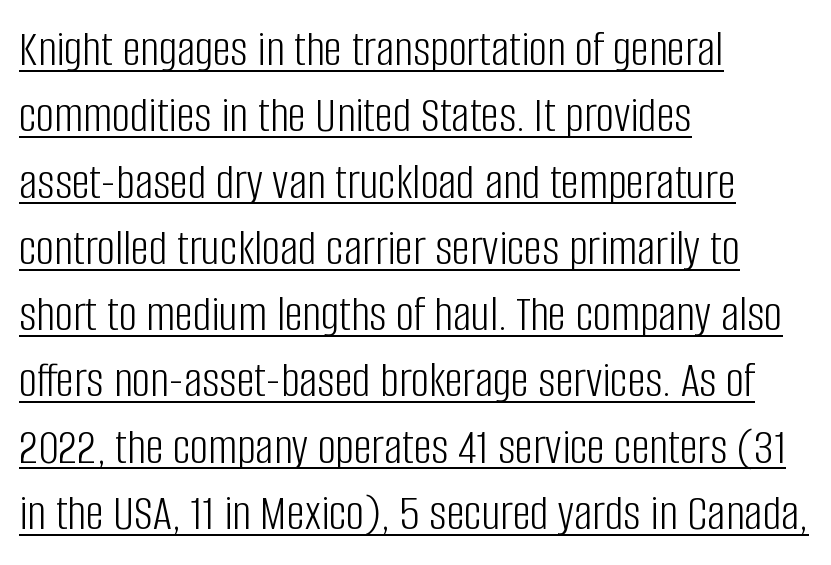
{"serif": "no", "italic": "no", "bold": "no", "weight": "light", "width": "condensed", "stroke_contrast": "low", "x_height": "large", "monospaced": "no", "underline": "yes", "align": "left", "line_spacing": "normal", "line_spacing_ratio": 1.3, "letter_spacing": "normal", "letter_spacing_em": 0.0, "glyph_px": 51}
